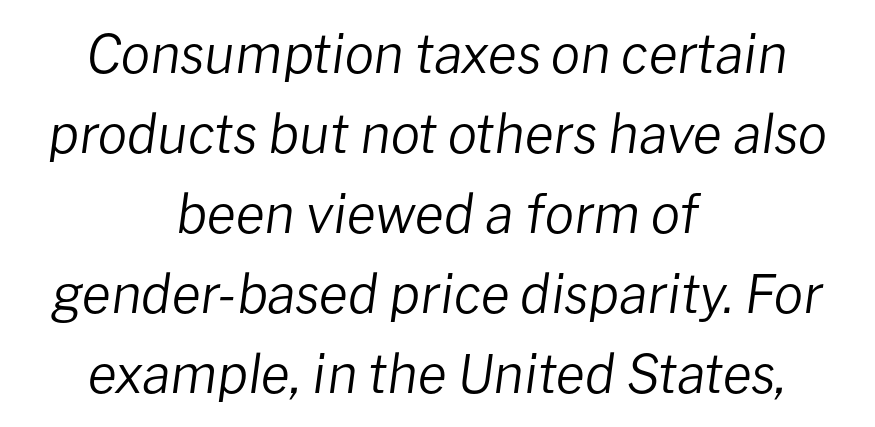
{"italic": "yes", "lean": "right", "slant_degrees": 8, "bold": "no", "weight": "regular", "width": "normal", "stroke_contrast": "low", "x_height": "medium", "monospaced": "no", "underline": "no", "align": "center", "line_spacing": "normal", "line_spacing_ratio": 1.51, "letter_spacing": "normal", "letter_spacing_em": 0.0, "glyph_px": 53}
